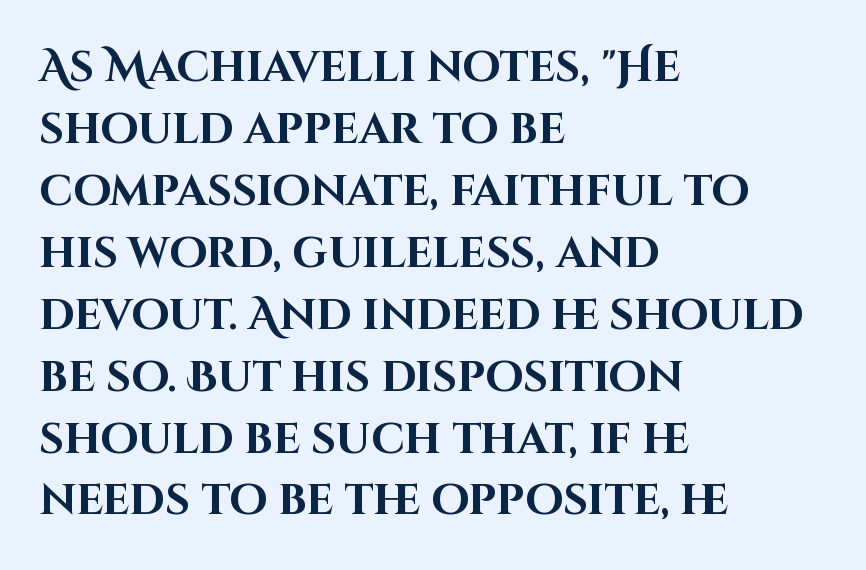
Q: Is the text bold? A: Yes.
Q: Is the text italic (slanted)? A: No, it is upright.
Q: Is the typeface a serif or a sans-serif typeface? A: Sans-serif.
Q: Is the text underlined? A: No.
Q: How is the paragraph aligned? A: Left-aligned.
Q: Is the spacing between letters normal or unusually wide? A: Normal.
Q: Is the spacing between lines tight, normal or loose? A: Normal.
Q: Width (condensed, normal, or wide)? A: Normal.
Q: Stroke contrast? A: High.
Q: x-height? A: Large.
Q: Monospaced? A: No.
